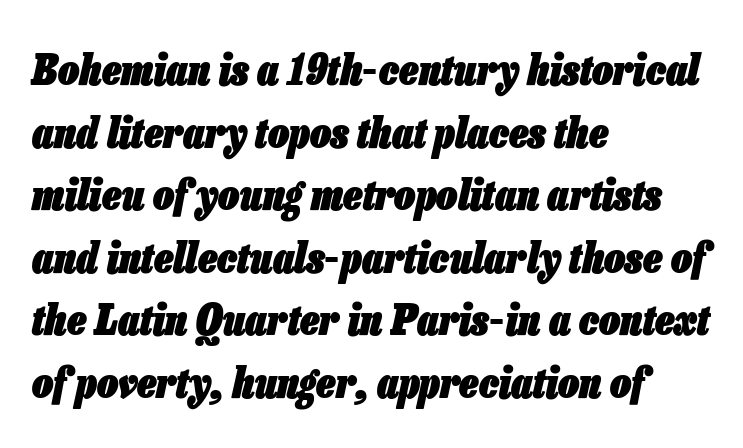
Q: Is the text bold? A: Yes.
Q: Is the text italic (slanted)? A: Yes, it leans right by about 13 degrees.
Q: Is the text underlined? A: No.
Q: How is the paragraph aligned? A: Left-aligned.
Q: Is the spacing between letters normal or unusually wide? A: Normal.
Q: Is the spacing between lines tight, normal or loose? A: Normal.
Q: Width (condensed, normal, or wide)? A: Condensed.
Q: Stroke contrast? A: Low.
Q: x-height? A: Medium.
Q: Monospaced? A: No.
